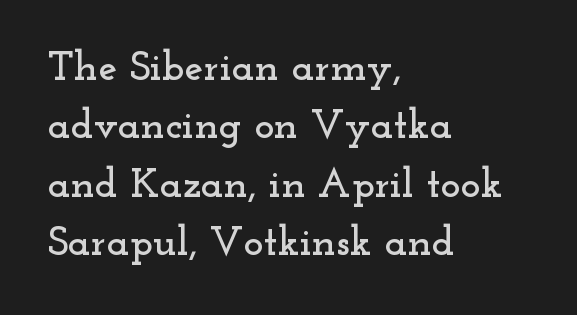
The image shows 42 px wide serif type, upright; set left-aligned, normal line spacing (1.39x), normal letter spacing, not underlined; low stroke contrast and a small x-height.
